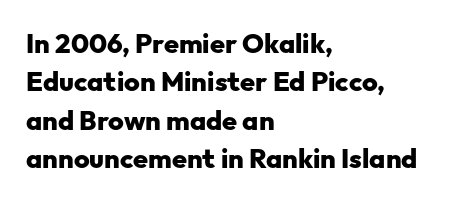
Q: Is the text bold? A: Yes.
Q: Is the text italic (slanted)? A: No, it is upright.
Q: Is the text underlined? A: No.
Q: How is the paragraph aligned? A: Left-aligned.
Q: Is the spacing between letters normal or unusually wide? A: Normal.
Q: Is the spacing between lines tight, normal or loose? A: Normal.
